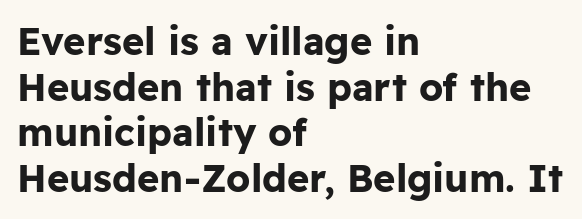
The image shows 38 px bold sans-serif type, upright; set left-aligned, line spacing 1.2x, normal letter spacing, not underlined; low stroke contrast and a medium x-height.
